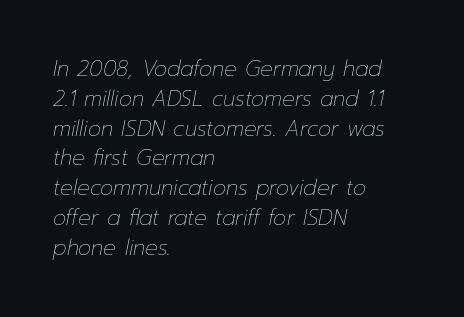
Q: Is the text bold? A: No.
Q: Is the text italic (slanted)? A: Yes, it leans right by about 12 degrees.
Q: Is the text underlined? A: No.
Q: How is the paragraph aligned? A: Left-aligned.
Q: Is the spacing between letters normal or unusually wide? A: Normal.
Q: Is the spacing between lines tight, normal or loose? A: Normal.
